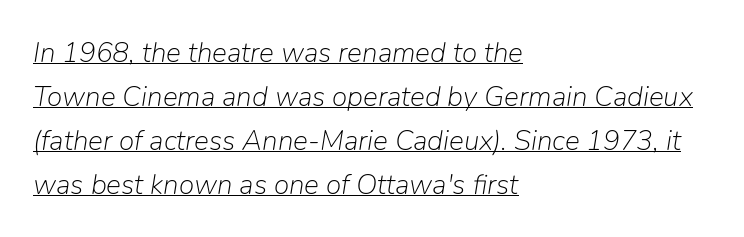
The space between consecutive lines is moderate. Underline: present. One-word summary of the alignment: left. Slanted lettering throughout. Character widths vary here, with narrow letters taking less room than wide ones.
